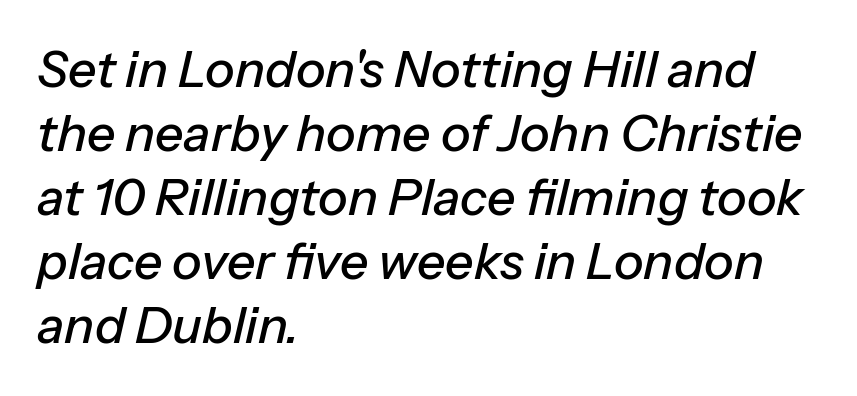
{"italic": "yes", "lean": "right", "slant_degrees": 13, "width": "normal", "stroke_contrast": "low", "x_height": "medium", "monospaced": "no", "underline": "no", "align": "left", "line_spacing": "normal", "line_spacing_ratio": 1.28, "letter_spacing": "normal", "letter_spacing_em": 0.0, "glyph_px": 50}
